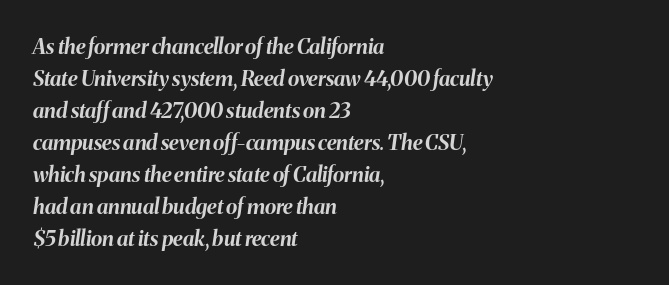
{"italic": "yes", "lean": "right", "slant_degrees": 8, "bold": "yes", "underline": "no", "align": "left", "line_spacing": "normal", "line_spacing_ratio": 1.52, "letter_spacing": "normal", "letter_spacing_em": 0.0, "glyph_px": 21}
